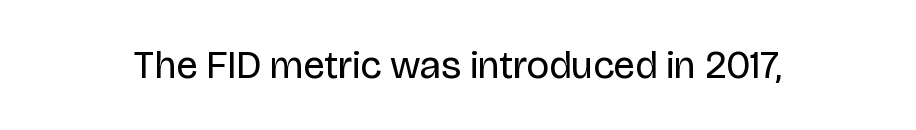
The horizontal fit of the characters is conventional and even. You can tell from the bare stems that sans-serif type was used. The face used here is proportionally spaced, like ordinary book or web type. Has an underline been added? It has not. The font sits on the lighter half of the weight spectrum, regular included.
